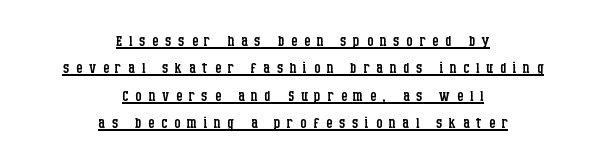
{"italic": "no", "bold": "no", "underline": "yes", "align": "center", "line_spacing": "normal", "line_spacing_ratio": 1.37, "letter_spacing": "wide", "letter_spacing_em": 0.33, "glyph_px": 20}
